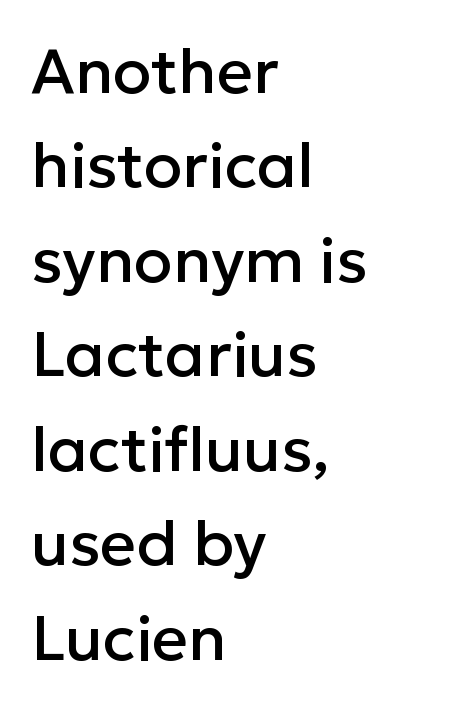
The compositor pushed each line to the left boundary. The face used here is proportionally spaced, like ordinary book or web type. The face used here is rendered with its standard letterfit. Does the type have serifs? No, each stem ends abruptly.
